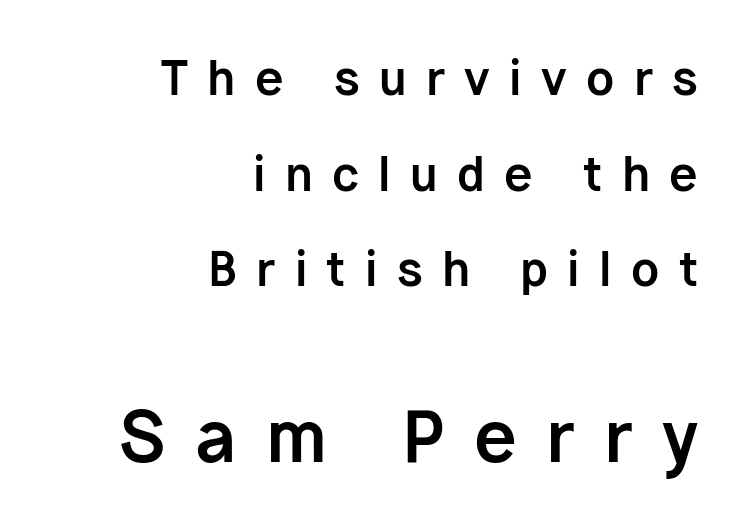
Q: Is the text bold? A: Yes.
Q: Is the text italic (slanted)? A: No, it is upright.
Q: Is the typeface a serif or a sans-serif typeface? A: Sans-serif.
Q: Is the text underlined? A: No.
Q: How is the paragraph aligned? A: Right-aligned.
Q: Is the spacing between letters normal or unusually wide? A: Unusually wide.
Q: Is the spacing between lines tight, normal or loose? A: Loose.
Q: Which block of text is set in a larger size, the first (top) or the second (bottom)? A: The second (bottom) one.
Q: Width (condensed, normal, or wide)? A: Normal.
Q: Stroke contrast? A: Low.
Q: x-height? A: Medium.
Q: Monospaced? A: No.
